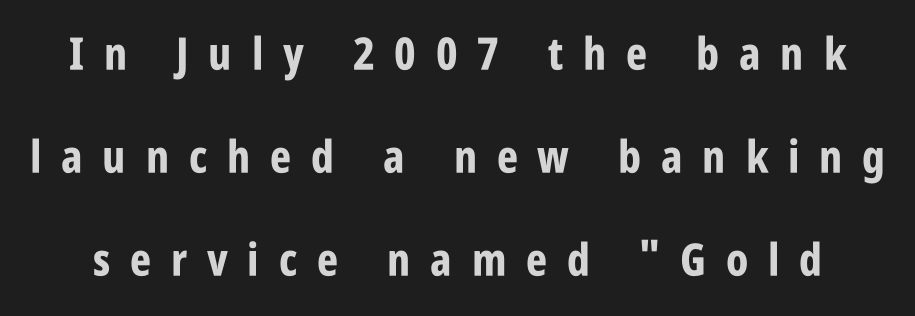
Q: Is the text bold? A: Yes.
Q: Is the text italic (slanted)? A: No, it is upright.
Q: Is the typeface a serif or a sans-serif typeface? A: Sans-serif.
Q: Is the text underlined? A: No.
Q: Is the spacing between letters normal or unusually wide? A: Unusually wide.
Q: Is the spacing between lines tight, normal or loose? A: Loose.
Q: Width (condensed, normal, or wide)? A: Condensed.
Q: Stroke contrast? A: Low.
Q: x-height? A: Large.
Q: Monospaced? A: No.
